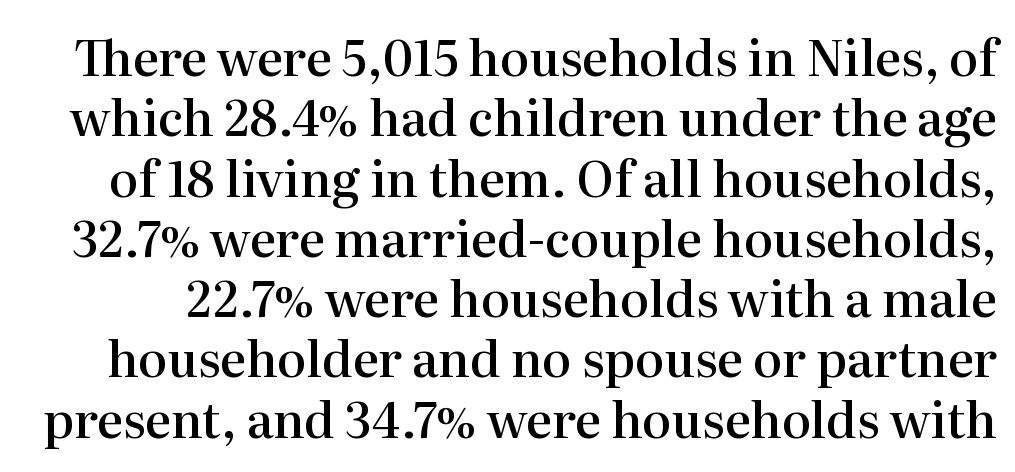
The image shows 49 px semibold serif type, upright; set line spacing 1.23x, normal letter spacing, not underlined; high stroke contrast and a medium x-height.
